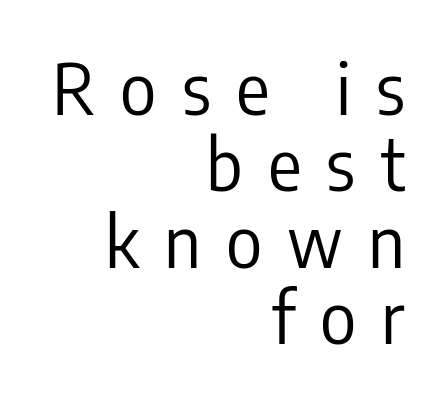
The letters advance in unequal steps, a hallmark of proportional type. Does extra space separate the letters? Yes, quite a lot of it. These glyphs show unthickened strokes, regular width or finer. Plain, unruled lines of type.
